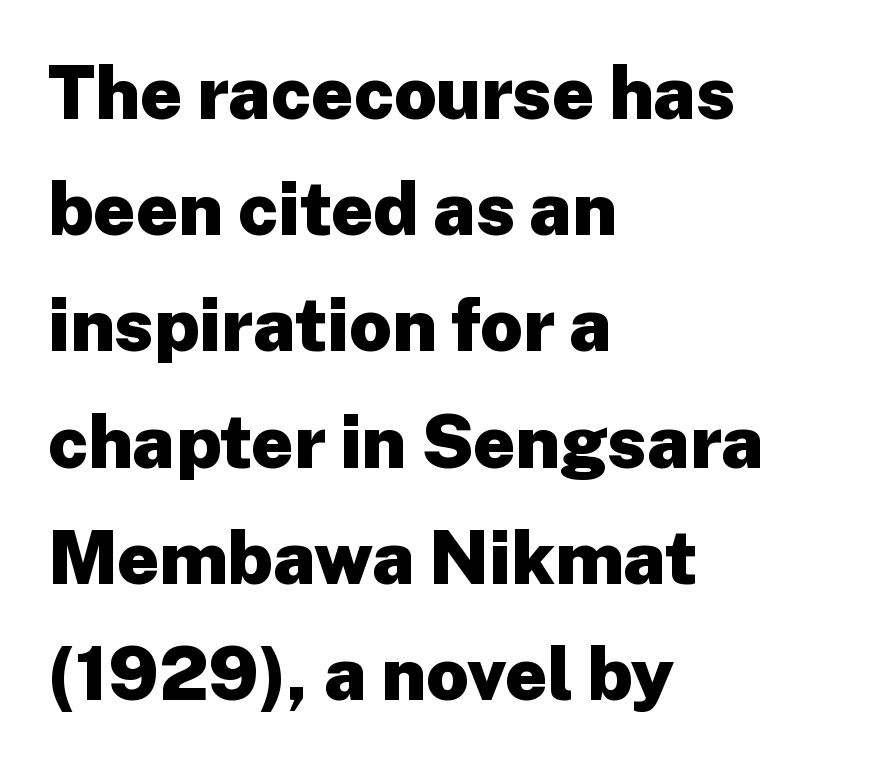
{"serif": "no", "italic": "no", "bold": "yes", "weight": "heavy", "width": "normal", "stroke_contrast": "low", "x_height": "medium", "monospaced": "no", "underline": "no", "align": "left", "line_spacing": "normal", "line_spacing_ratio": 1.57, "letter_spacing": "normal", "letter_spacing_em": 0.0, "glyph_px": 74}
